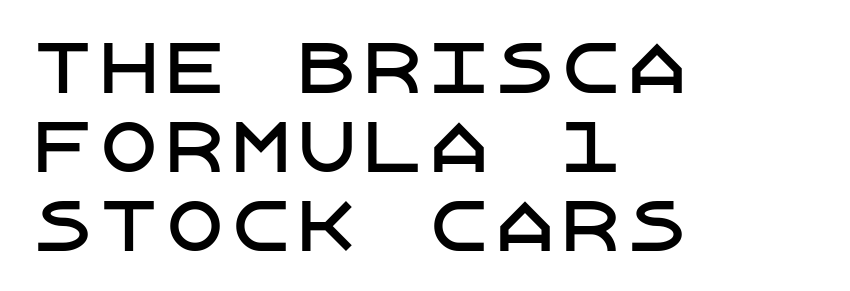
Q: Is the text italic (slanted)? A: No, it is upright.
Q: Is the typeface a serif or a sans-serif typeface? A: Sans-serif.
Q: Is the text underlined? A: No.
Q: How is the paragraph aligned? A: Left-aligned.
Q: Is the spacing between letters normal or unusually wide? A: Normal.
Q: Width (condensed, normal, or wide)? A: Normal.
Q: Stroke contrast? A: Low.
Q: x-height? A: Large.
